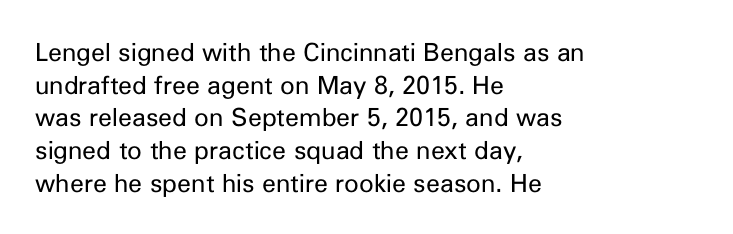
Q: Is the text bold? A: No.
Q: Is the text italic (slanted)? A: No, it is upright.
Q: Is the text underlined? A: No.
Q: How is the paragraph aligned? A: Left-aligned.
Q: Is the spacing between letters normal or unusually wide? A: Normal.
Q: Is the spacing between lines tight, normal or loose? A: Normal.
